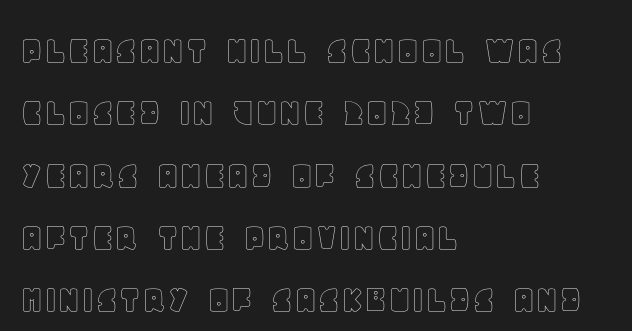
The image shows 41 px text type, upright; set left-aligned, normal line spacing (1.52x), normal letter spacing, not underlined; a large x-height.
